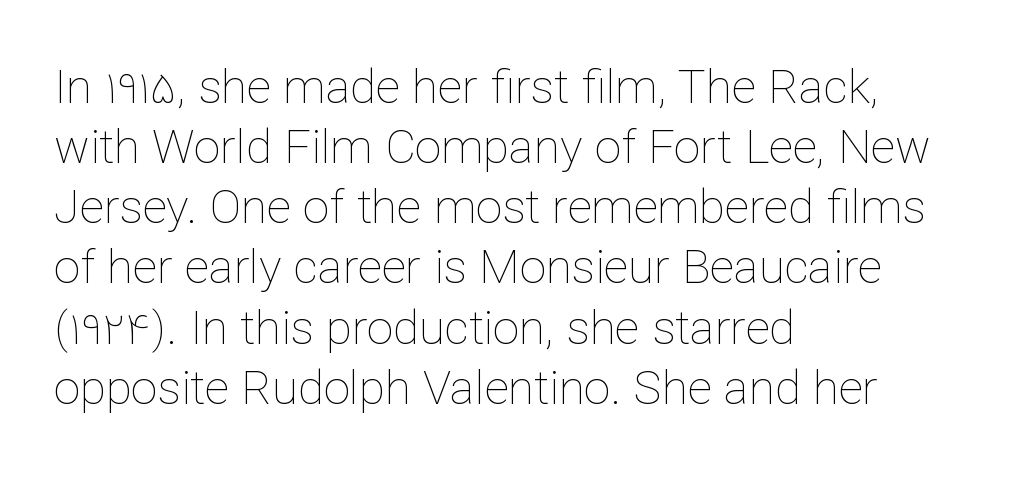
Q: Is the text bold? A: No.
Q: Is the text italic (slanted)? A: No, it is upright.
Q: Is the text underlined? A: No.
Q: How is the paragraph aligned? A: Left-aligned.
Q: Is the spacing between letters normal or unusually wide? A: Normal.
Q: Is the spacing between lines tight, normal or loose? A: Normal.
Q: Width (condensed, normal, or wide)? A: Normal.
Q: Stroke contrast? A: Low.
Q: x-height? A: Medium.
Q: Monospaced? A: No.
